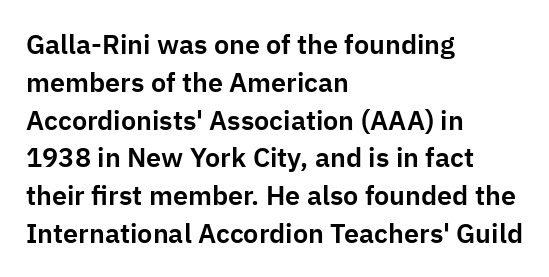
Q: Is the text italic (slanted)? A: No, it is upright.
Q: Is the text underlined? A: No.
Q: How is the paragraph aligned? A: Left-aligned.
Q: Is the spacing between letters normal or unusually wide? A: Normal.
Q: Is the spacing between lines tight, normal or loose? A: Normal.
